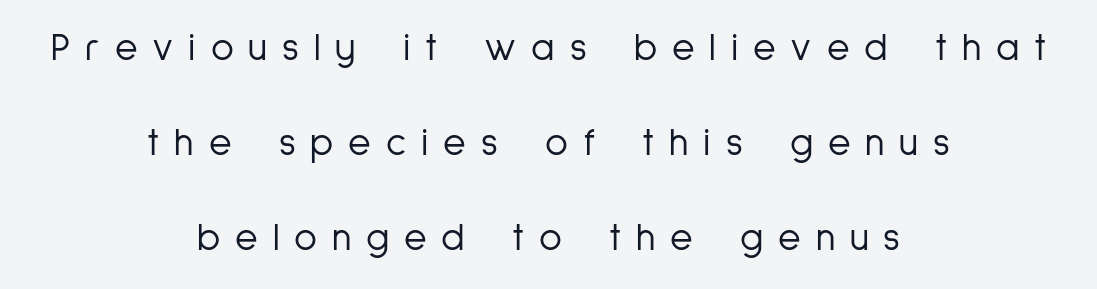
Q: Is the text bold? A: No.
Q: Is the text italic (slanted)? A: No, it is upright.
Q: Is the typeface a serif or a sans-serif typeface? A: Sans-serif.
Q: Is the text underlined? A: No.
Q: How is the paragraph aligned? A: Centered.
Q: Is the spacing between letters normal or unusually wide? A: Unusually wide.
Q: Is the spacing between lines tight, normal or loose? A: Loose.
Q: Width (condensed, normal, or wide)? A: Condensed.
Q: Stroke contrast? A: Low.
Q: x-height? A: Medium.
Q: Monospaced? A: No.
